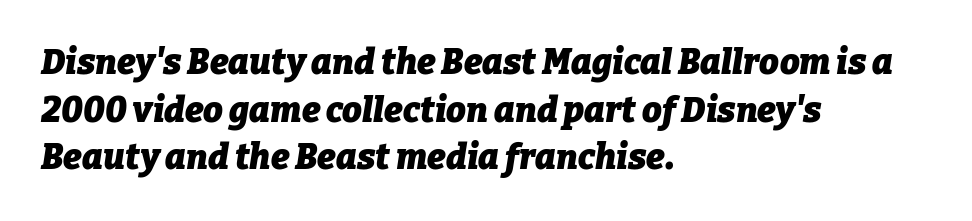
The image shows 35 px heavy type, italic (leaning right); set left-aligned, normal line spacing (1.36x), normal letter spacing, not underlined; low stroke contrast and a medium x-height.
